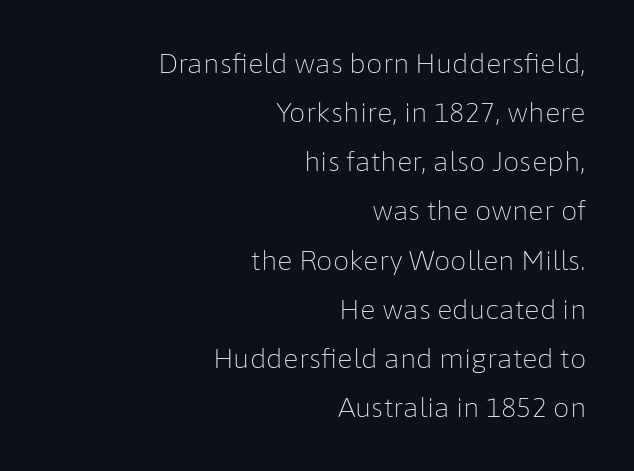
{"italic": "no", "bold": "no", "underline": "no", "align": "right", "line_spacing_ratio": 1.89, "letter_spacing": "normal", "letter_spacing_em": 0.0, "glyph_px": 26}
